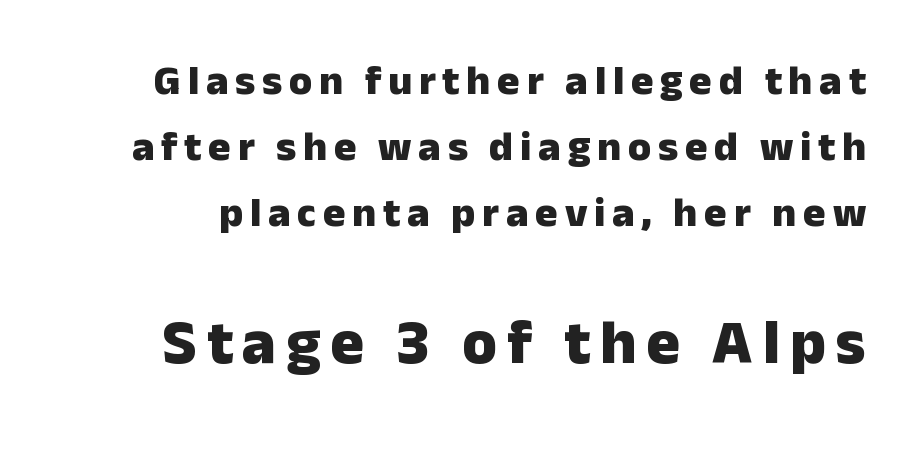
{"serif": "no", "italic": "no", "bold": "yes", "weight": "heavy", "width": "normal", "stroke_contrast": "low", "x_height": "medium", "monospaced": "no", "underline": "no", "line_spacing": "normal", "line_spacing_ratio": 1.57, "larger_block": "second", "size_ratio": 1.5, "glyph_px": 63}
